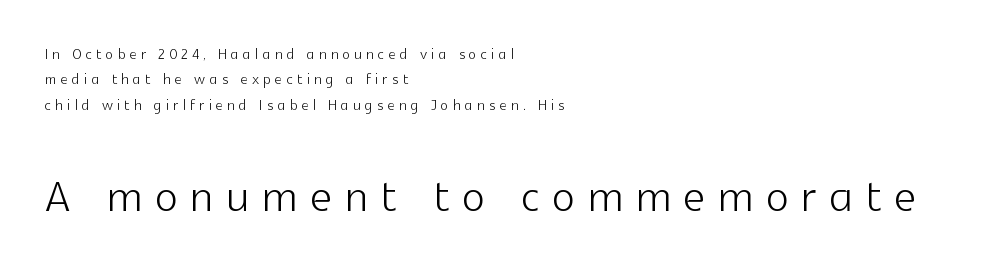
{"serif": "no", "italic": "no", "bold": "no", "weight": "light", "width": "normal", "x_height": "medium", "monospaced": "no", "underline": "no", "align": "left", "line_spacing": "normal", "line_spacing_ratio": 1.27, "letter_spacing": "wide", "letter_spacing_em": 0.22, "larger_block": "second", "size_ratio": 3.0, "glyph_px": 60}
